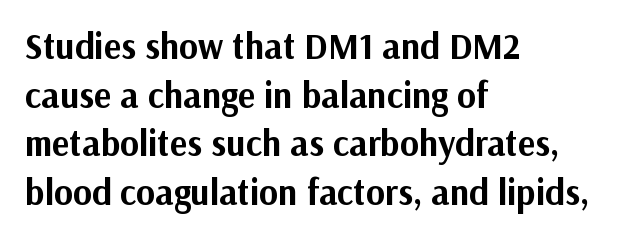
{"serif": "no", "italic": "no", "bold": "yes", "weight": "bold", "width": "normal", "stroke_contrast": "medium", "x_height": "medium", "monospaced": "no", "underline": "no", "align": "left", "line_spacing": "normal", "line_spacing_ratio": 1.35, "letter_spacing": "normal", "letter_spacing_em": 0.0, "glyph_px": 36}
